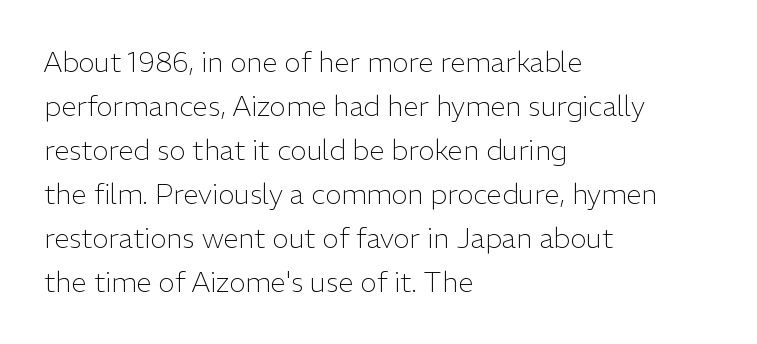
The image shows 28 px light sans-serif type, upright; set left-aligned, normal line spacing (1.57x), normal letter spacing, not underlined; low stroke contrast and a medium x-height.
